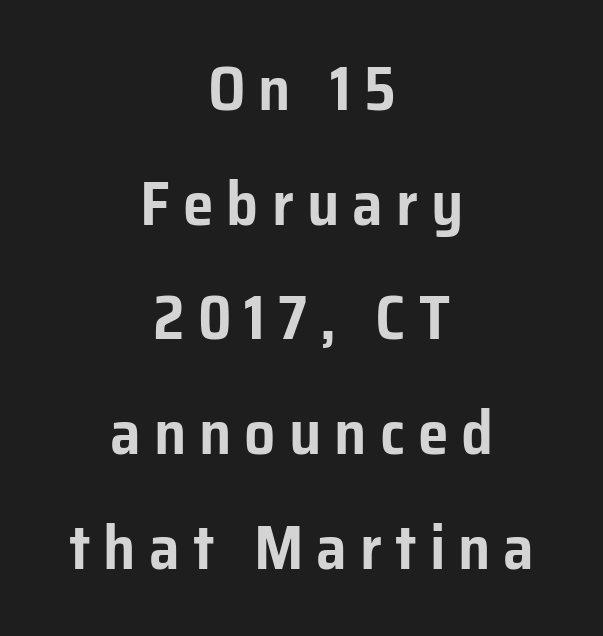
{"serif": "no", "italic": "no", "width": "normal", "stroke_contrast": "low", "x_height": "medium", "monospaced": "no", "underline": "no", "align": "center", "line_spacing_ratio": 1.85, "letter_spacing": "wide", "letter_spacing_em": 0.21, "glyph_px": 62}
